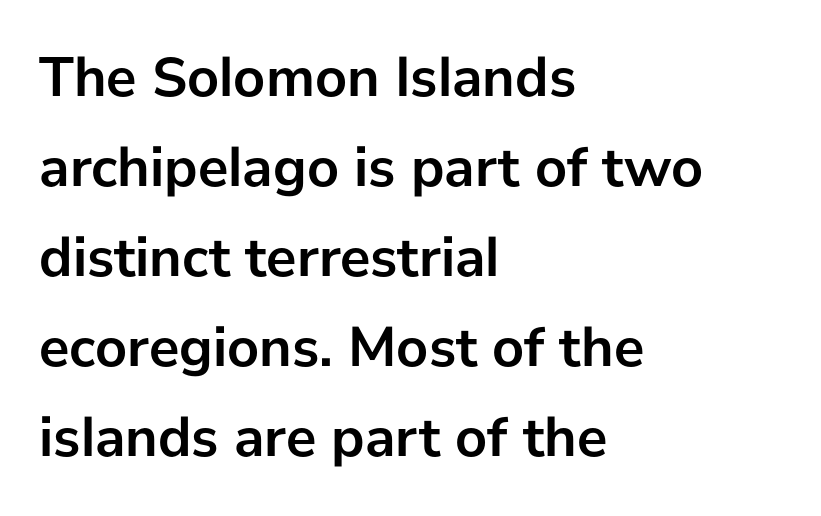
Alignment: flush left. The face used here is a sans, in the tradition of grotesques and geometrics. What stands out about the letter spacing? Nothing — it is the standard amount. Lines of text with bare space underneath. You could not count columns in this text — the font is proportionally spaced. Plenty of ink on the page — the face is bold.
